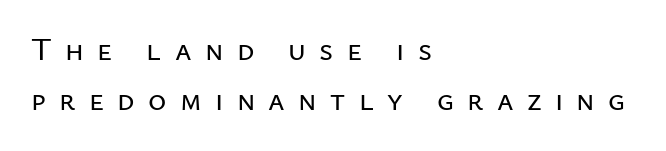
If you drew a ruler down the left edge, every line would touch it. The space beneath each line is pristine and unruled. Looks like regular typesetting: each glyph gets only the width it needs. Each letter's strokes conclude bluntly, with no projecting serifs. Compared with typical paragraphs, the rows here are spaced about the same.
